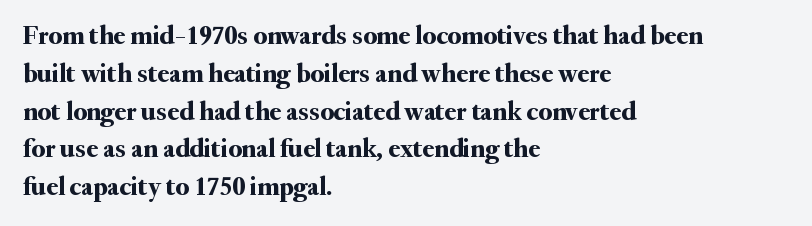
The image shows 27 px text type, upright; set left-aligned, normal line spacing (1.4x), normal letter spacing, not underlined.
